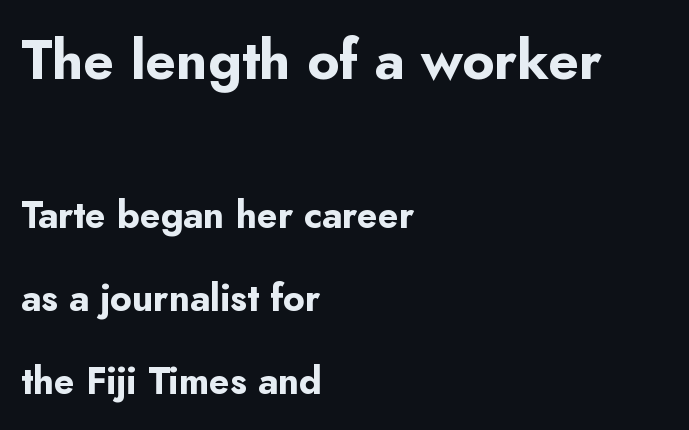
Italic: no, the glyphs are upright roman. Typesetter's note: full bold, strokes at maximum text heaviness. Glyph-to-glyph distance matches everyday printed text. Look at the bottom of the vertical strokes: they stop flat, with no serifs. The zone under the glyphs is completely vacant.
